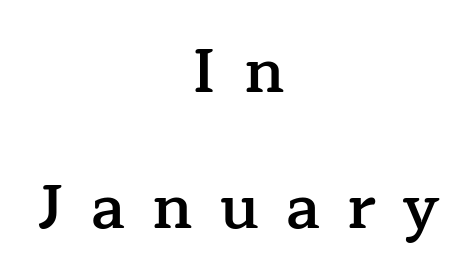
The image shows 62 px semibold serif type, upright; set centered, loose line spacing (2.2x), unusually wide letter spacing (+0.44 em), not underlined; low stroke contrast and a medium x-height.
